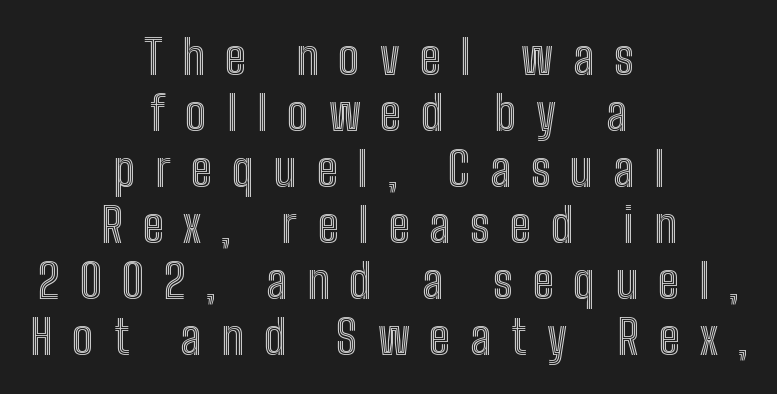
{"italic": "no", "width": "condensed", "x_height": "medium", "monospaced": "no", "underline": "no", "align": "center", "line_spacing_ratio": 1.19, "letter_spacing": "wide", "letter_spacing_em": 0.43, "glyph_px": 47}
